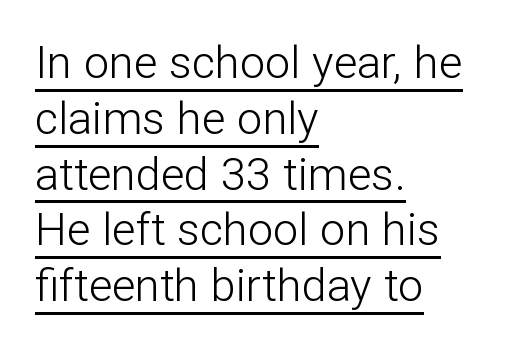
{"serif": "no", "italic": "no", "bold": "no", "weight": "light", "width": "normal", "stroke_contrast": "low", "x_height": "medium", "monospaced": "no", "underline": "yes", "align": "left", "line_spacing_ratio": 1.24, "letter_spacing": "normal", "letter_spacing_em": 0.0, "glyph_px": 45}
